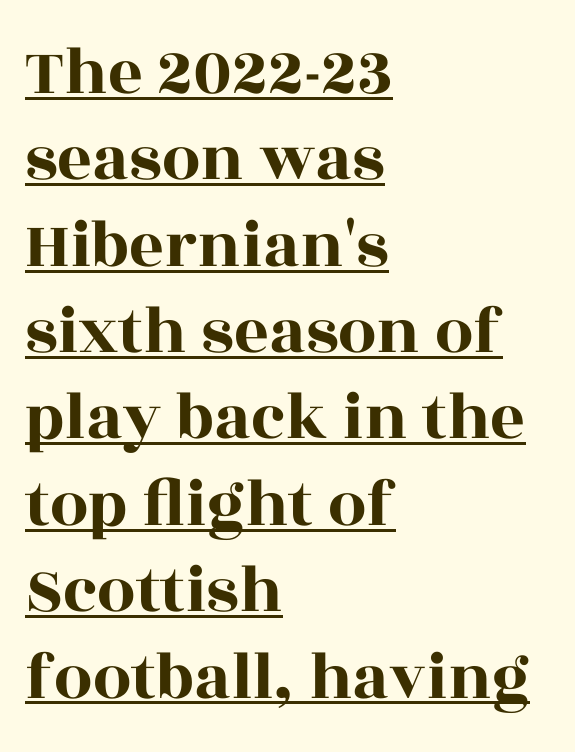
The image shows 68 px wide serif type, upright; set left-aligned, normal line spacing (1.27x), normal letter spacing, underlined; a large x-height.
